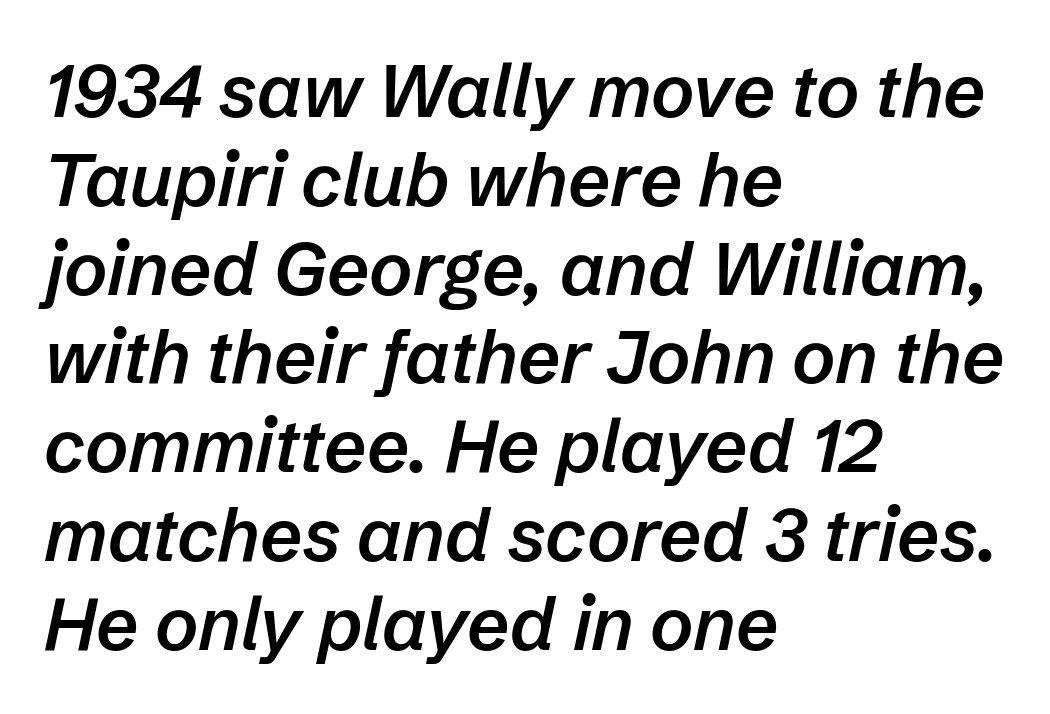
Q: Is the text bold? A: Semi-bold.
Q: Is the text italic (slanted)? A: Yes, it leans right by about 12 degrees.
Q: Is the text underlined? A: No.
Q: How is the paragraph aligned? A: Left-aligned.
Q: Is the spacing between letters normal or unusually wide? A: Normal.
Q: Width (condensed, normal, or wide)? A: Normal.
Q: Stroke contrast? A: Low.
Q: x-height? A: Medium.
Q: Monospaced? A: No.
